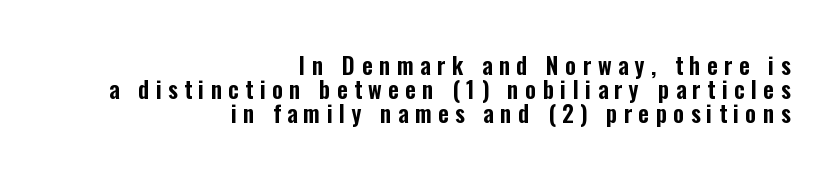
Horizontal alignment here is rightward, an uncommon choice for prose. Interline gaps are noticeably narrow in this sample. Descenders are the only things crossing below the line. Designer's note — italics off, roman on. The type is letterspaced generously, with wide tracking.
